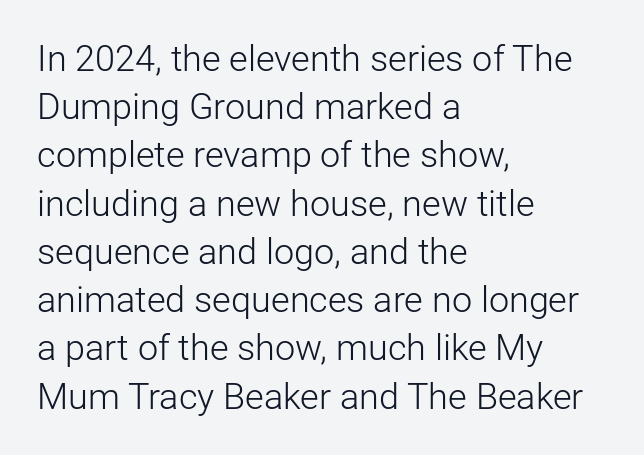
{"serif": "no", "italic": "no", "bold": "no", "weight": "light", "width": "normal", "stroke_contrast": "low", "x_height": "medium", "monospaced": "no", "underline": "no", "align": "left", "line_spacing": "normal", "line_spacing_ratio": 1.34, "letter_spacing": "normal", "letter_spacing_em": 0.0, "glyph_px": 36}
